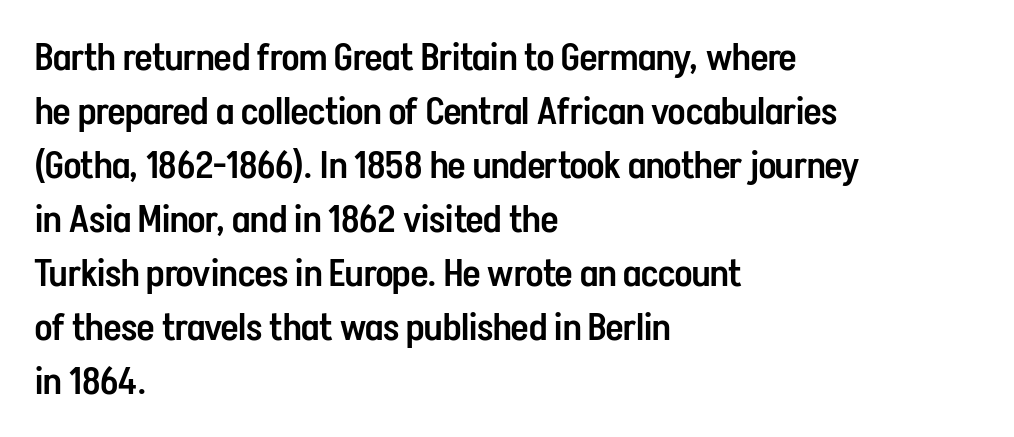
Its strokes are somewhat broadened, the hallmark of semibold type. Compared with typical body copy, the letter spacing here is the same. Is this a fixed-width face? No — the glyphs have proportional, varying widths. Is the block centered? No — it sits flush against the left margin. Letters rest on an invisible, unmarked baseline. Quick note: not italic, upright.
